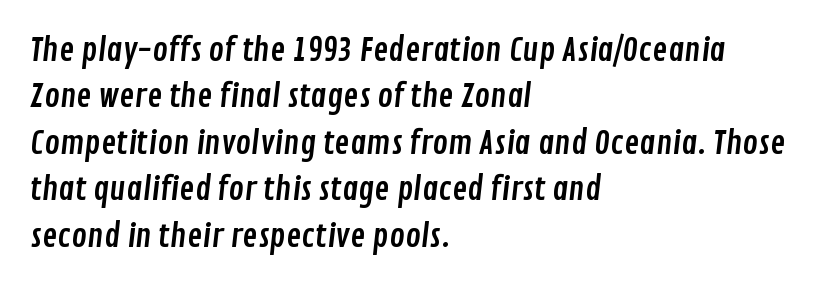
Q: Is the typeface a serif or a sans-serif typeface? A: Sans-serif.
Q: Is the text underlined? A: No.
Q: How is the paragraph aligned? A: Left-aligned.
Q: Is the spacing between letters normal or unusually wide? A: Normal.
Q: Is the spacing between lines tight, normal or loose? A: Normal.
Q: Width (condensed, normal, or wide)? A: Condensed.
Q: Stroke contrast? A: Low.
Q: x-height? A: Medium.
Q: Monospaced? A: No.
